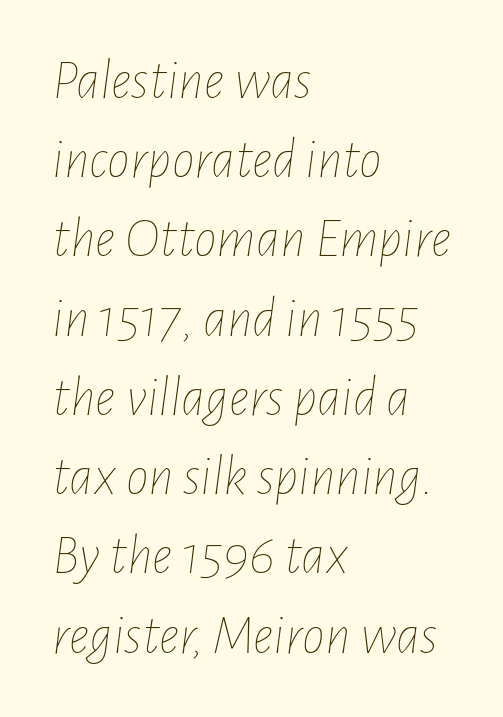
The image shows 57 px thin, condensed type, italic (leaning right); set left-aligned, normal line spacing (1.39x), normal letter spacing, not underlined; low stroke contrast and a medium x-height.
